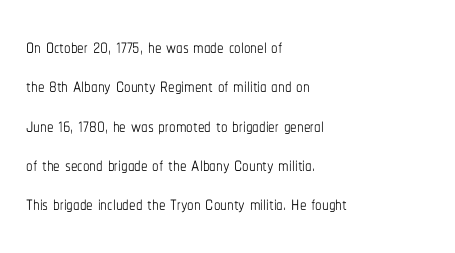
Q: Is the text bold? A: No.
Q: Is the text italic (slanted)? A: No, it is upright.
Q: Is the text underlined? A: No.
Q: How is the paragraph aligned? A: Left-aligned.
Q: Is the spacing between letters normal or unusually wide? A: Normal.
Q: Is the spacing between lines tight, normal or loose? A: Normal.
